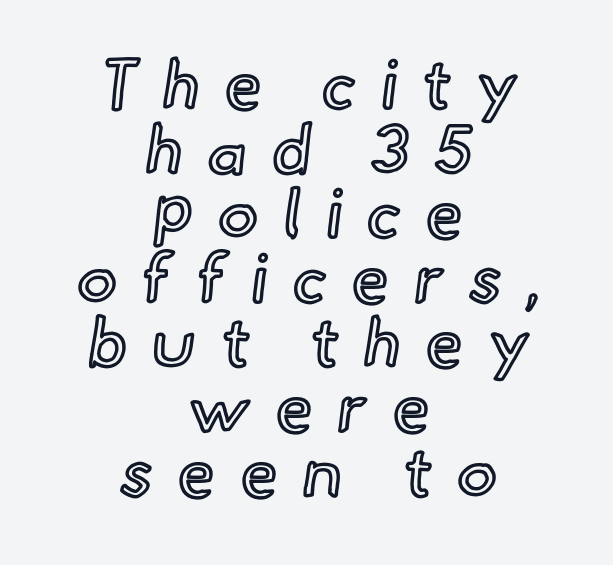
The image shows 68 px text type; set centered, tight line spacing (0.95x), unusually wide letter spacing (+0.36 em), not underlined; a small x-height.
